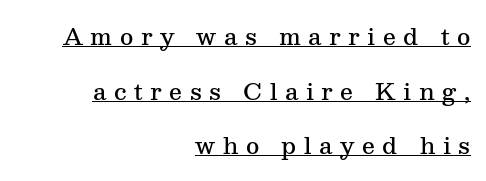
This sample uses expanded letter spacing, leaving extra air between glyphs. I'd describe the lettering as semibold — firm but not a full bold. It's the straight-up-and-down kind of type. Somebody hit Ctrl+U on this one — the words are underlined. The rendering anchors every line to the right-hand side. Honestly, the rows look like they've been pulled way apart.
